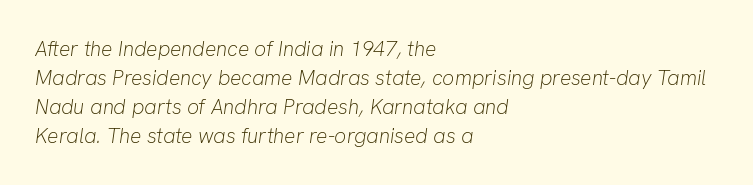
The glyphs are unaccompanied by any horizontal stroke below them. The axis of the letterforms is tilted away from vertical. If you drew a ruler down the left edge, every line would touch it. Quick note: interline space is typical. The strokes are not fattened; the text isn't bold.
